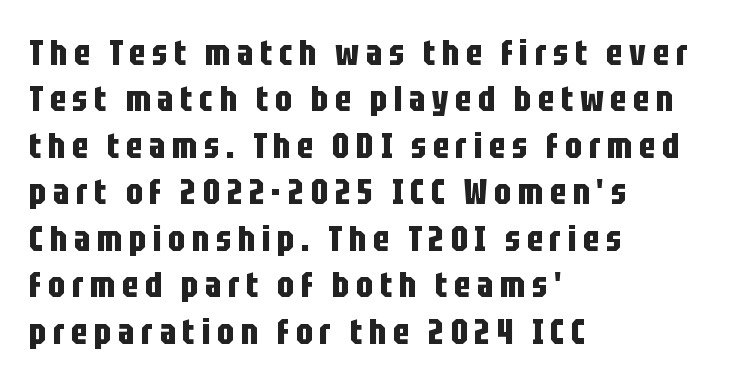
The image shows 36 px bold, condensed sans-serif type, upright; set left-aligned, normal line spacing (1.29x), not underlined; low stroke contrast and a large x-height.
